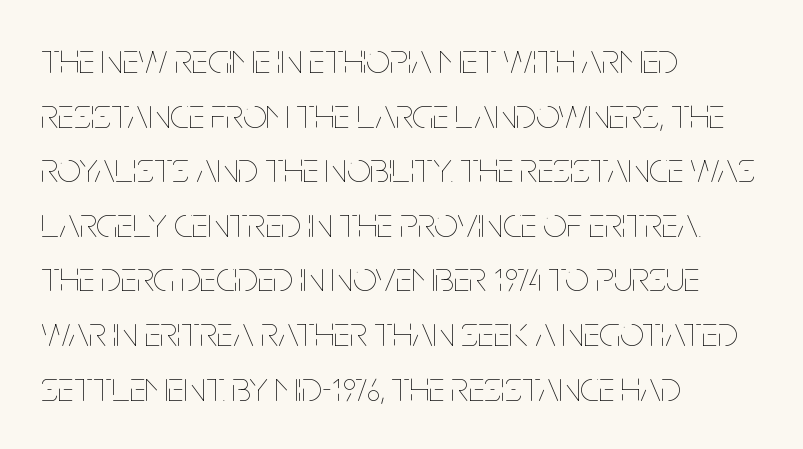
Here the designer chose a conventional face with non-uniform glyph widths. Think standard paragraph weight, or any step lighter than that. Leftover space on each line is placed entirely after the last word. Look at the tracking — it's just the regular setting, nothing added. Has an underline been added? It has not. These lines sit exactly where default settings would place them.
